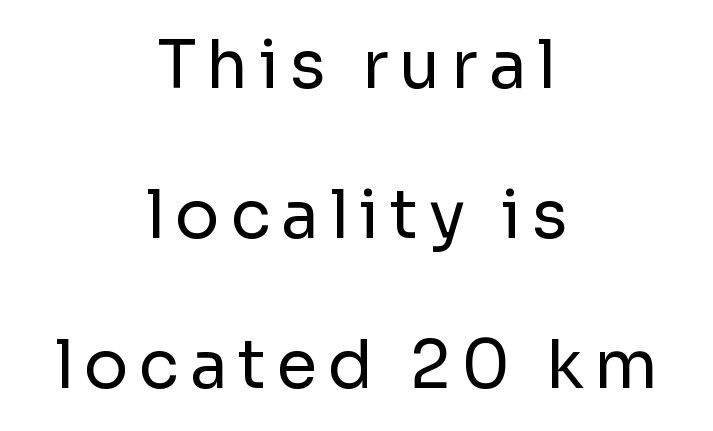
The image shows 66 px regular-weight sans-serif type, upright; set centered, loose line spacing (2.27x), not underlined; low stroke contrast and a medium x-height.
